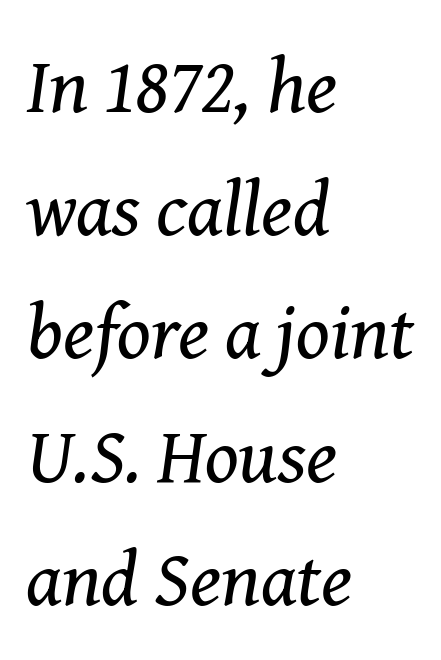
Q: Is the text bold? A: No.
Q: Is the text italic (slanted)? A: Yes, it leans right by about 8 degrees.
Q: Is the typeface a serif or a sans-serif typeface? A: Serif.
Q: Is the text underlined? A: No.
Q: How is the paragraph aligned? A: Left-aligned.
Q: Is the spacing between letters normal or unusually wide? A: Normal.
Q: Is the spacing between lines tight, normal or loose? A: Normal.
Q: Width (condensed, normal, or wide)? A: Normal.
Q: Stroke contrast? A: Medium.
Q: x-height? A: Medium.
Q: Monospaced? A: No.
